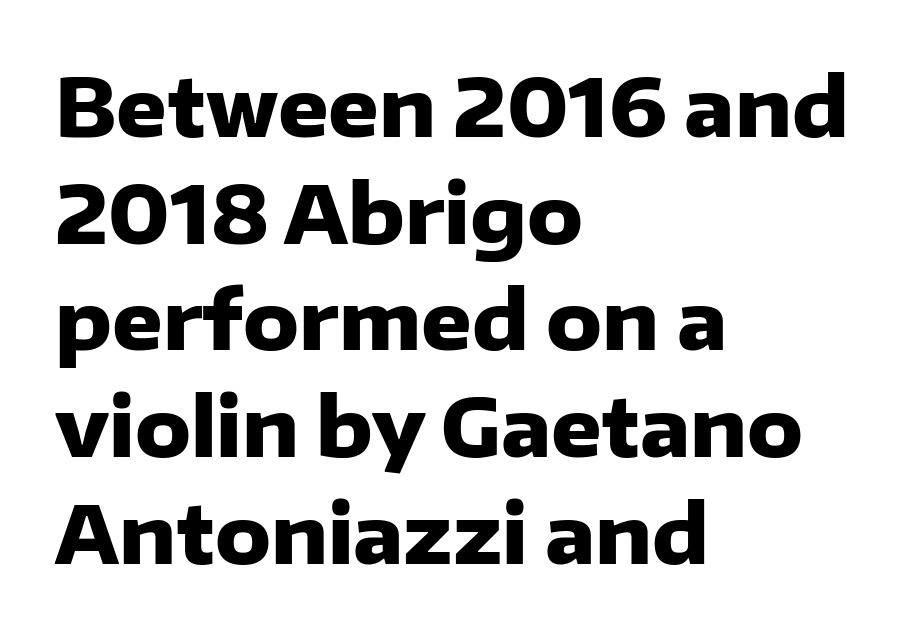
Q: Is the text bold? A: Yes.
Q: Is the text italic (slanted)? A: No, it is upright.
Q: Is the typeface a serif or a sans-serif typeface? A: Sans-serif.
Q: Is the text underlined? A: No.
Q: How is the paragraph aligned? A: Left-aligned.
Q: Is the spacing between letters normal or unusually wide? A: Normal.
Q: Is the spacing between lines tight, normal or loose? A: Normal.
Q: Width (condensed, normal, or wide)? A: Normal.
Q: Stroke contrast? A: Low.
Q: x-height? A: Medium.
Q: Monospaced? A: No.
